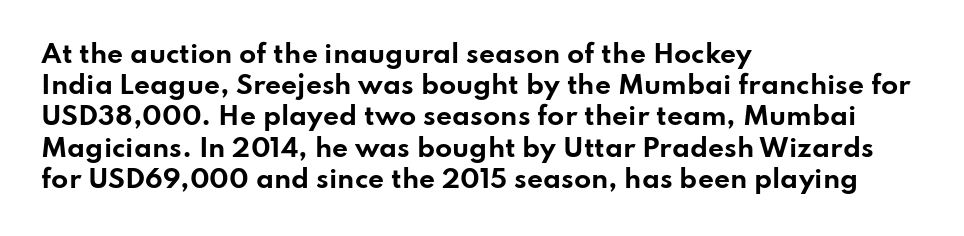
Caption: standard tracking, unaltered. Weight: bold. Line beginnings align vertically; line endings do not. The type sits square on the baseline with zero lean.
